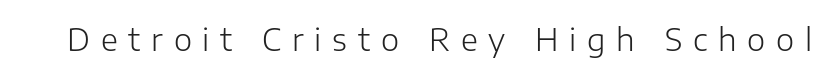
{"serif": "no", "italic": "no", "bold": "no", "weight": "light", "width": "normal", "stroke_contrast": "low", "x_height": "medium", "monospaced": "no", "underline": "no", "letter_spacing": "wide", "letter_spacing_em": 0.35, "glyph_px": 31}
